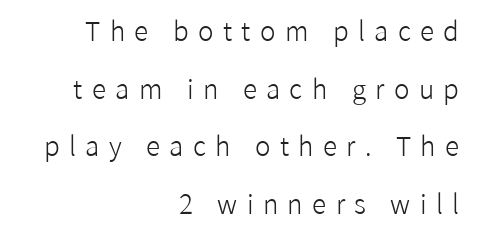
Quick note: underline off. Is the letter spacing exaggerated? Yes — the characters are pushed far apart. The setting favours the right margin, as signatures and pull-quotes sometimes do. Each new line begins a long way beneath the previous one. The weight would be labelled regular, book, light, or lighter still. This sample uses an upright cut, with every glyph sitting square on the baseline.
